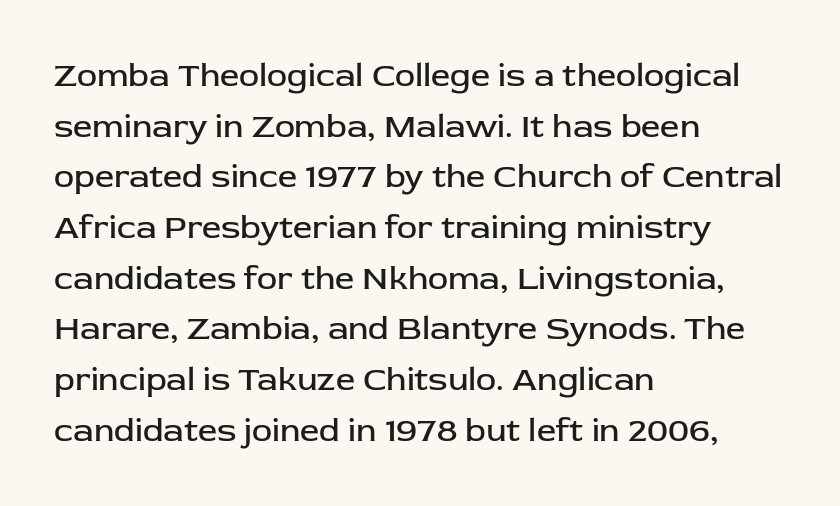
Beneath every word, the page is bare. The lines sit at an ordinary, default distance from one another. Think of a printed novel: that variable character pitch is what you see here. Observe the absence of serifs on each vertical stroke in this sample. Students, note that the glyphs here touch the page at normal intervals.
